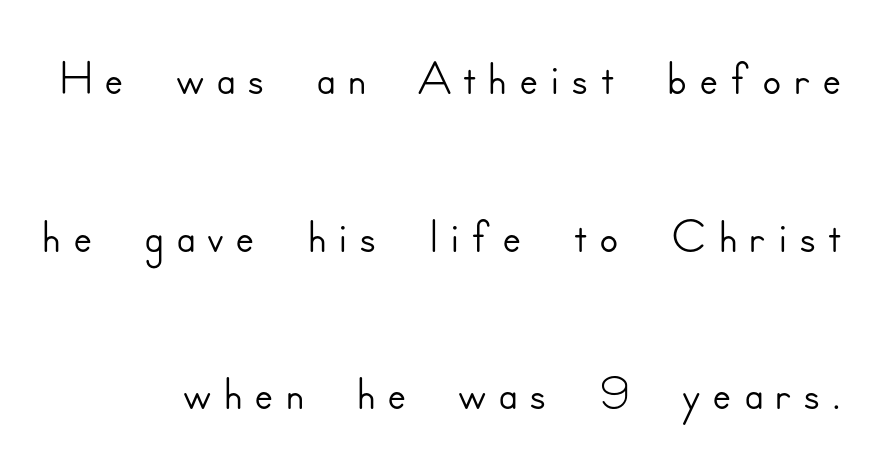
Stroke terminals: plain, sans-serif. Posture: vertical. Loosely led — the rows are spread out. A typesetter would call this proportional, since set widths differ per character.
